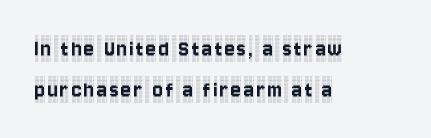
{"italic": "no", "underline": "no", "align": "left", "line_spacing": "normal", "line_spacing_ratio": 1.7, "glyph_px": 24}
